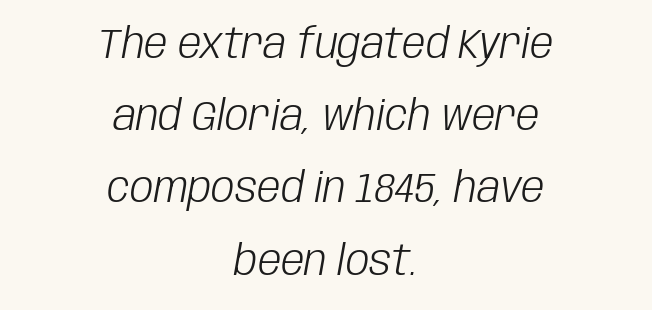
The image shows 42 px light, condensed type, italic (leaning right); set centered, line spacing 1.72x, normal letter spacing, not underlined; low stroke contrast and a large x-height.
